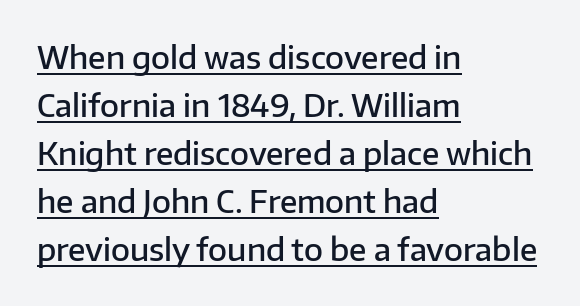
{"serif": "no", "italic": "no", "bold": "semi", "weight": "semibold", "width": "normal", "stroke_contrast": "low", "x_height": "medium", "monospaced": "no", "underline": "yes", "align": "left", "line_spacing": "normal", "line_spacing_ratio": 1.55, "letter_spacing": "normal", "letter_spacing_em": 0.0, "glyph_px": 31}
